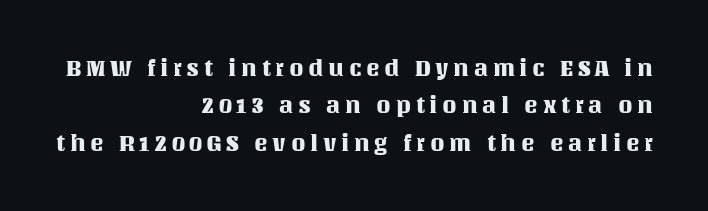
This block has exactly the height ordinary leading produces. Style check: upright. Visually the block forms a straight wall on the right and a jagged coastline on the left. The space directly below the letters is spotless. The face used here is rendered with a markedly widened letterfit.
